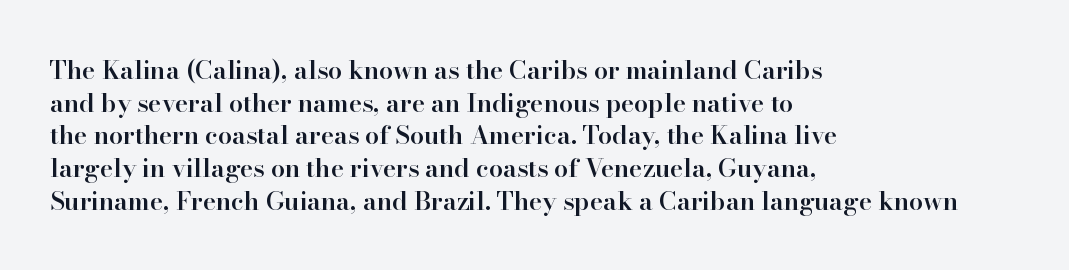
The image shows 25 px text type, upright; set left-aligned, normal line spacing (1.31x), normal letter spacing, not underlined.
